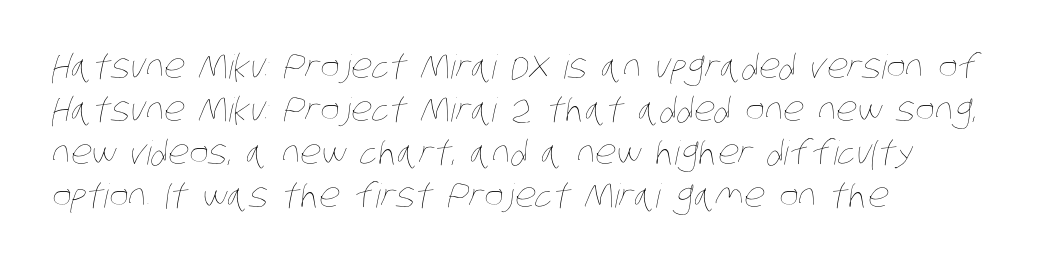
{"bold": "no", "weight": "thin", "width": "condensed", "stroke_contrast": "low", "x_height": "large", "monospaced": "no", "underline": "no", "align": "left", "line_spacing": "normal", "line_spacing_ratio": 1.3, "letter_spacing": "normal", "letter_spacing_em": 0.0, "glyph_px": 33}
